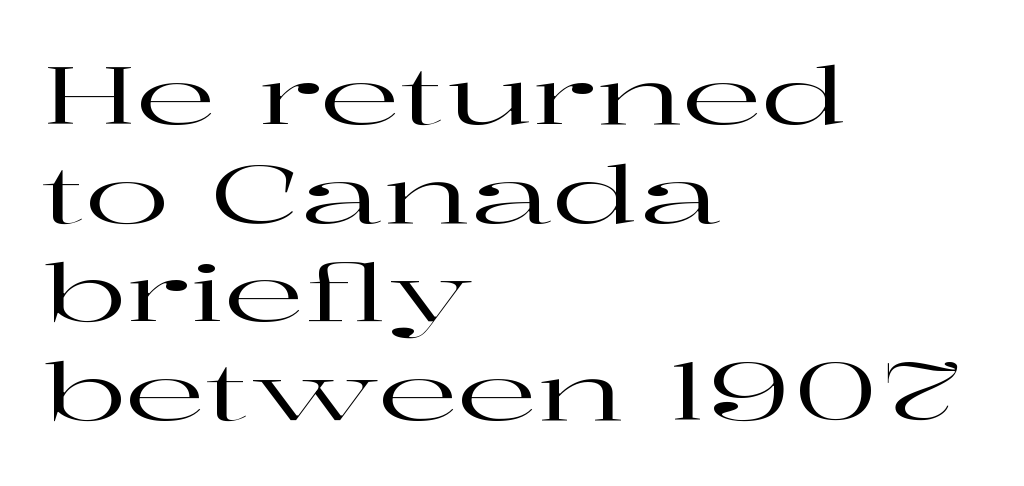
The image shows 79 px wide serif type, upright; set left-aligned, normal line spacing (1.25x), normal letter spacing, not underlined; high stroke contrast and a medium x-height.
